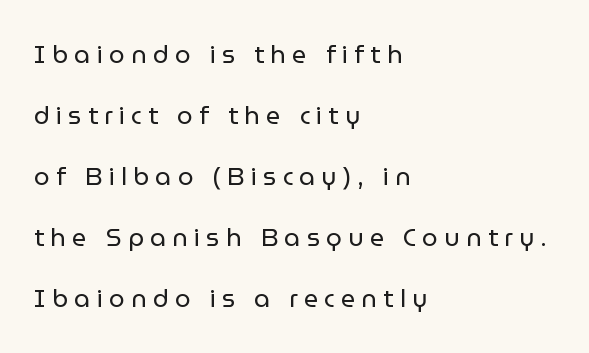
{"italic": "no", "bold": "no", "underline": "no", "align": "left", "line_spacing": "loose", "line_spacing_ratio": 2.44, "letter_spacing": "wide", "letter_spacing_em": 0.25, "glyph_px": 25}
